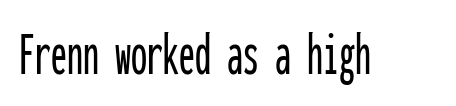
Monospaced: the letters line up in strict vertical columns. The gap between lines stays unmarked. The axis of the letterforms is exactly vertical. Tracking value appears to be zero — textbook default spacing.
